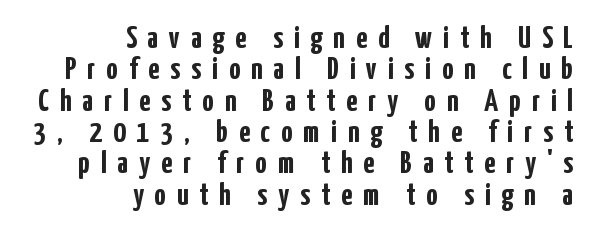
Q: Is the text bold? A: Yes.
Q: Is the text italic (slanted)? A: No, it is upright.
Q: Is the typeface a serif or a sans-serif typeface? A: Sans-serif.
Q: Is the text underlined? A: No.
Q: How is the paragraph aligned? A: Right-aligned.
Q: Is the spacing between letters normal or unusually wide? A: Unusually wide.
Q: Is the spacing between lines tight, normal or loose? A: Tight.
Q: Width (condensed, normal, or wide)? A: Condensed.
Q: Stroke contrast? A: Low.
Q: x-height? A: Medium.
Q: Monospaced? A: No.
